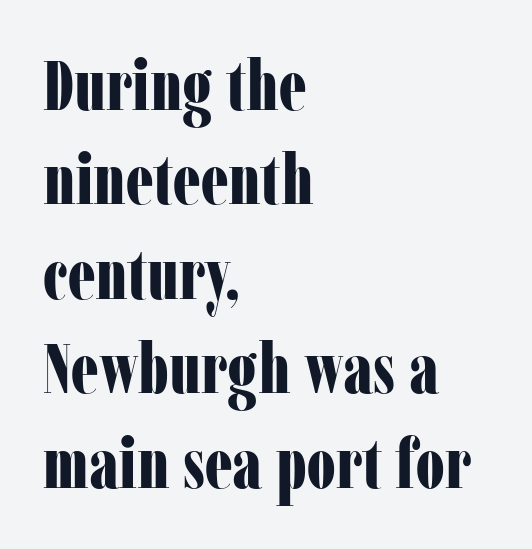
The image shows 70 px bold, condensed serif type, upright; set left-aligned, normal line spacing (1.35x), normal letter spacing, not underlined; low stroke contrast and a medium x-height.
